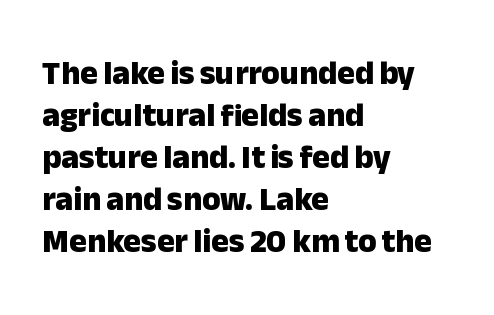
{"serif": "no", "italic": "no", "bold": "yes", "weight": "heavy", "width": "normal", "stroke_contrast": "low", "x_height": "medium", "monospaced": "no", "underline": "no", "align": "left", "line_spacing": "normal", "line_spacing_ratio": 1.27, "letter_spacing": "normal", "letter_spacing_em": 0.0, "glyph_px": 33}
